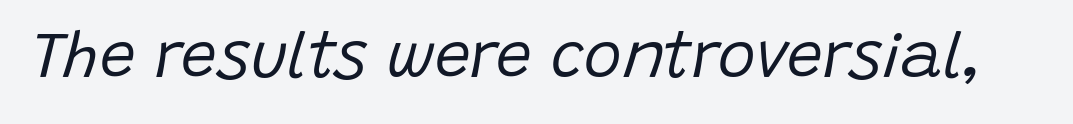
Q: Is the text bold? A: No.
Q: Is the text italic (slanted)? A: Yes, it leans right by about 15 degrees.
Q: Is the text underlined? A: No.
Q: Is the spacing between letters normal or unusually wide? A: Normal.
Q: Width (condensed, normal, or wide)? A: Normal.
Q: Stroke contrast? A: Low.
Q: x-height? A: Large.
Q: Monospaced? A: No.
